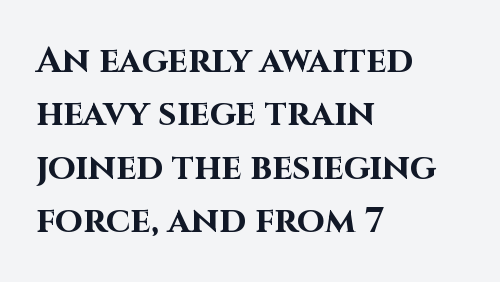
The lines in this sample share a left origin and differ only in where they stop. The rendering uses a bold face; every stroke is thick and dark. Leading matches the norm, producing a regular column. The rendering keeps characters at their native spacing. Upright lettering throughout. The rendering uses natural spacing where letterforms have individual widths.
